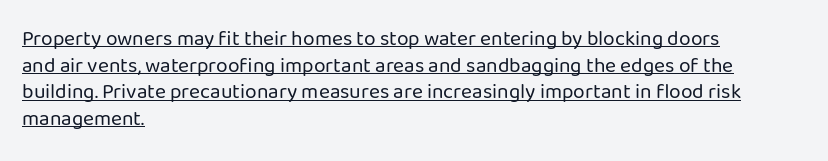
{"italic": "no", "bold": "no", "underline": "yes", "align": "left", "line_spacing": "normal", "line_spacing_ratio": 1.27, "letter_spacing": "normal", "letter_spacing_em": 0.0, "glyph_px": 21}
